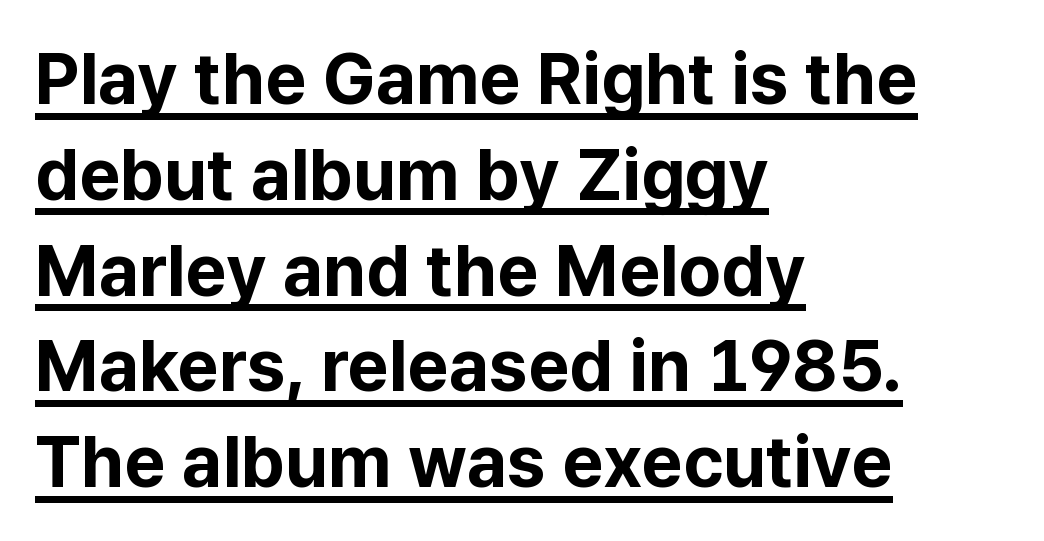
The image shows 72 px bold sans-serif type, upright; set left-aligned, normal line spacing (1.33x), normal letter spacing, underlined; low stroke contrast and a medium x-height.
